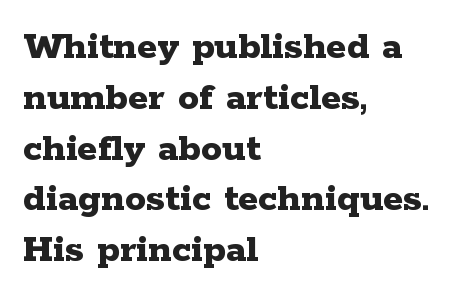
Look at the tracking — it's just the regular setting, nothing added. Decoration check: the copy has no underline. Think of a printed novel: that variable character pitch is what you see here. Line starts are locked; line ends wander.
